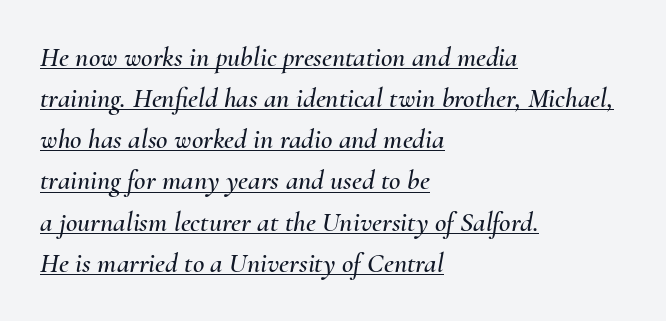
The image shows 28 px text type, italic (leaning right); set left-aligned, normal line spacing (1.47x), normal letter spacing, underlined; medium stroke contrast and a small x-height.
